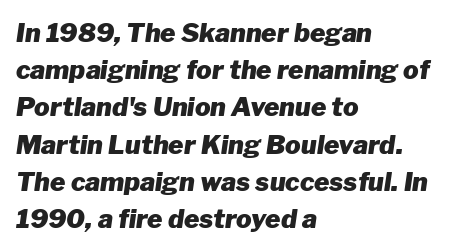
Q: Is the text bold? A: Yes.
Q: Is the text italic (slanted)? A: Yes, it leans right by about 8 degrees.
Q: Is the text underlined? A: No.
Q: How is the paragraph aligned? A: Left-aligned.
Q: Is the spacing between letters normal or unusually wide? A: Normal.
Q: Is the spacing between lines tight, normal or loose? A: Normal.
